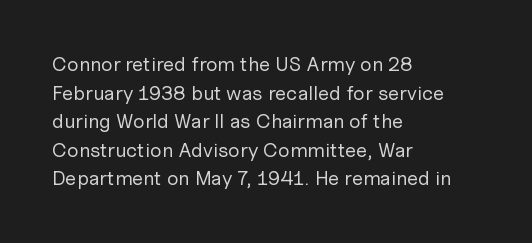
{"italic": "no", "bold": "no", "underline": "no", "align": "left", "line_spacing": "normal", "line_spacing_ratio": 1.43, "letter_spacing": "normal", "letter_spacing_em": 0.0, "glyph_px": 20}
